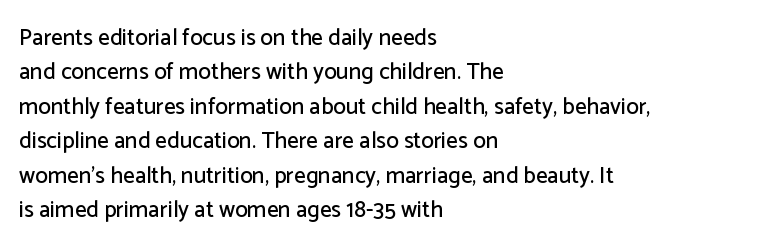
The image shows 23 px text type, upright; set left-aligned, normal line spacing (1.5x), normal letter spacing, not underlined.
